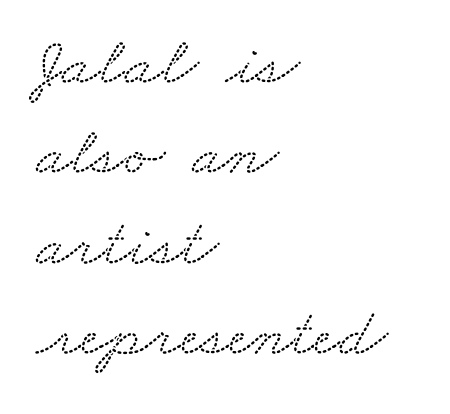
The image shows 69 px wide serif type; set left-aligned, normal line spacing (1.31x), normal letter spacing, not underlined; low stroke contrast and a small x-height.
